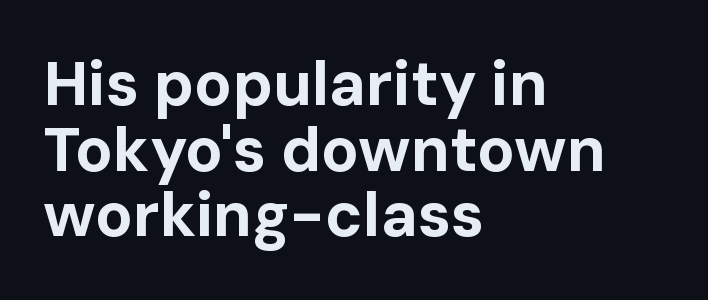
Chunky letters — that's bold for sure. The specimen reads as upright at a glance. Rule under the text: the space is simply empty. Letter spacing: default.
